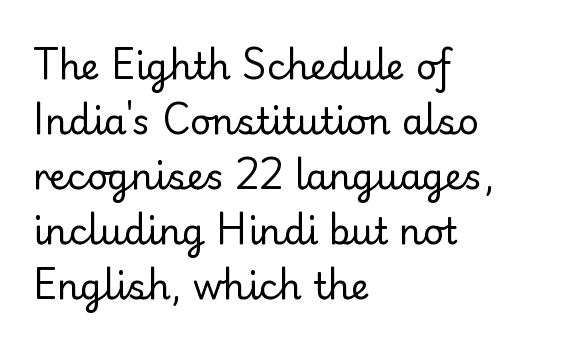
Does the copy run flush right? No — it runs flush left. The zone under the glyphs is completely vacant. These lines sit exactly where default settings would place them. Here the designer chose a conventional face with non-uniform glyph widths. Grotesque or geometric, the face here clearly has no serifs. The letters look calm and open, with moderate or lighter stems.
